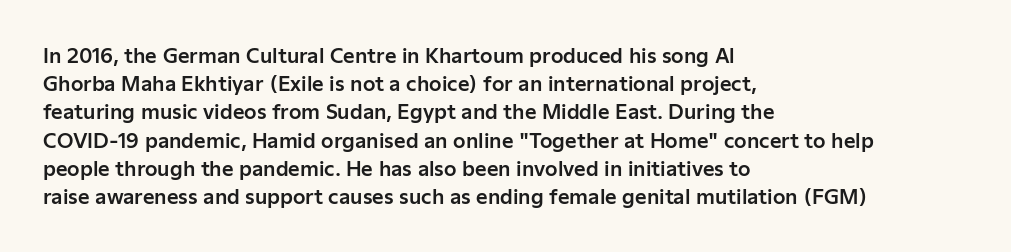
Q: Is the text italic (slanted)? A: No, it is upright.
Q: Is the text underlined? A: No.
Q: How is the paragraph aligned? A: Left-aligned.
Q: Is the spacing between letters normal or unusually wide? A: Normal.
Q: Is the spacing between lines tight, normal or loose? A: Normal.
